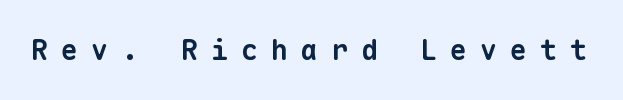
The image shows 28 px bold sans-serif type, monospaced; set unusually wide letter spacing (+0.47 em), not underlined; low stroke contrast and a medium x-height.
